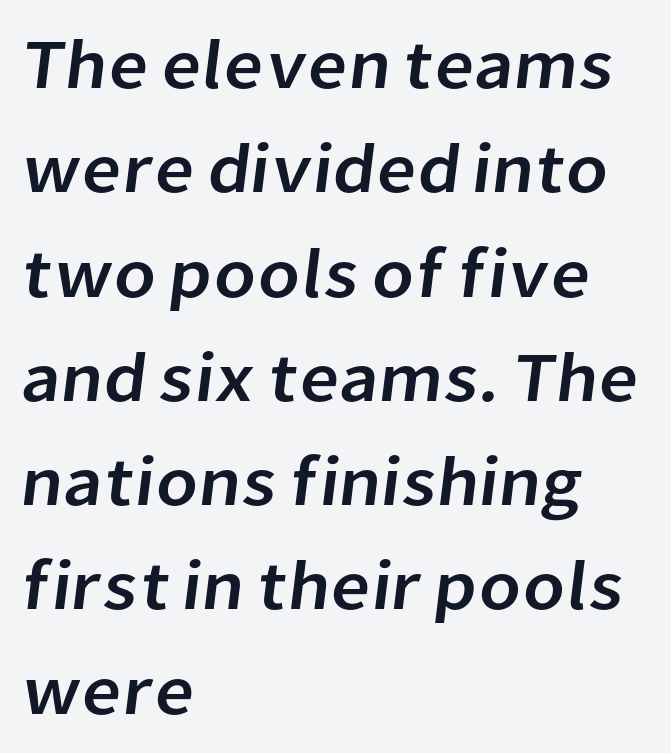
The image shows 70 px sans-serif type; set left-aligned, normal line spacing (1.49x), normal letter spacing, not underlined; low stroke contrast and a medium x-height.
